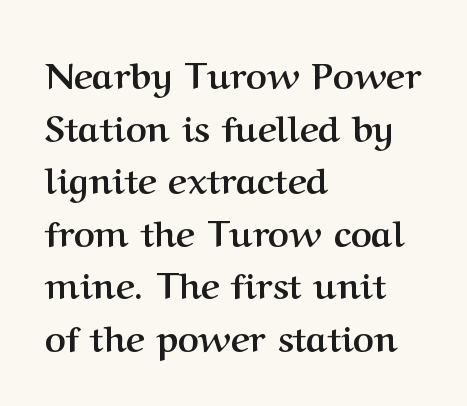
The passage shown stacks its lines at a standard gap. Every letter is thick-stroked: bold, no question. Quick note: not italic, upright. Alignment: flush left.
